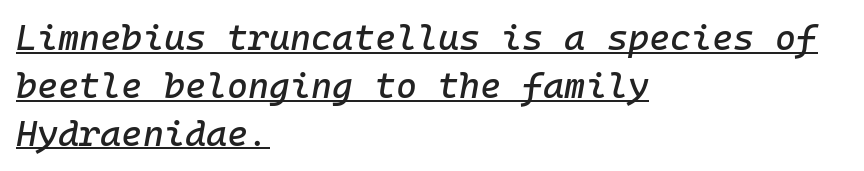
Q: Is the text italic (slanted)? A: Yes, it leans right by about 10 degrees.
Q: Is the text underlined? A: Yes.
Q: How is the paragraph aligned? A: Left-aligned.
Q: Is the spacing between letters normal or unusually wide? A: Normal.
Q: Is the spacing between lines tight, normal or loose? A: Normal.
Q: Width (condensed, normal, or wide)? A: Normal.
Q: Stroke contrast? A: Low.
Q: x-height? A: Medium.
Q: Monospaced? A: Yes.
